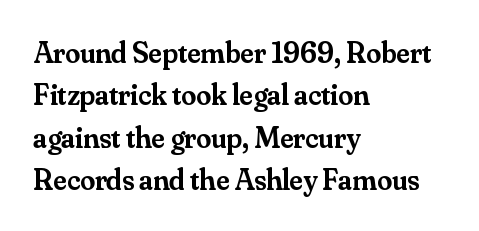
{"serif": "yes", "italic": "no", "bold": "semi", "weight": "semibold", "width": "normal", "stroke_contrast": "medium", "x_height": "small", "monospaced": "no", "underline": "no", "align": "left", "line_spacing": "normal", "line_spacing_ratio": 1.41, "letter_spacing": "normal", "letter_spacing_em": 0.0, "glyph_px": 30}
